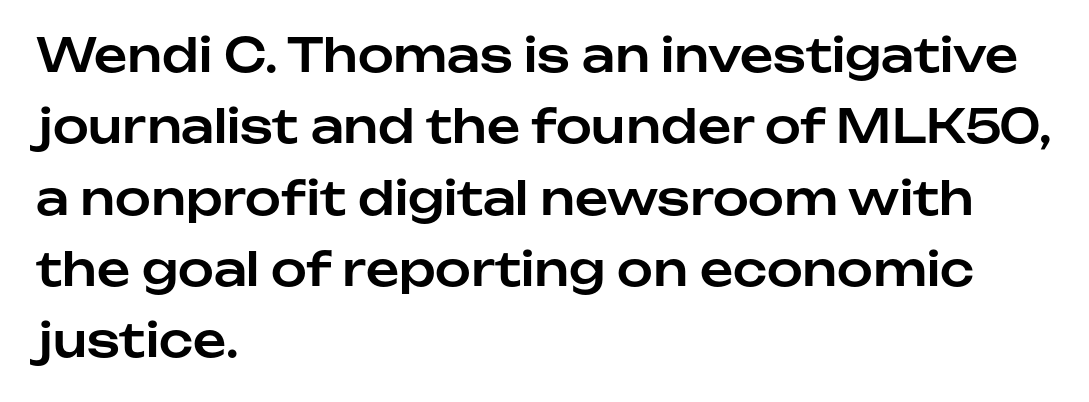
Notice how descenders clear the ascenders below comfortably — that's standard leading. Unmarked baselines from the first word to the last. Nobody touched the tracking dial on this one. This sample is left-justified, so line endings fall wherever the words run out.
